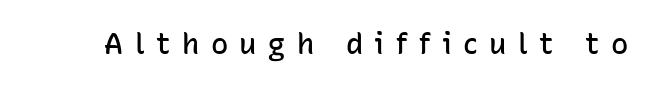
Q: Is the text bold? A: Semi-bold.
Q: Is the text italic (slanted)? A: No, it is upright.
Q: Is the typeface a serif or a sans-serif typeface? A: Sans-serif.
Q: Is the text underlined? A: No.
Q: Is the spacing between letters normal or unusually wide? A: Unusually wide.
Q: Width (condensed, normal, or wide)? A: Normal.
Q: Stroke contrast? A: Low.
Q: x-height? A: Medium.
Q: Monospaced? A: No.
